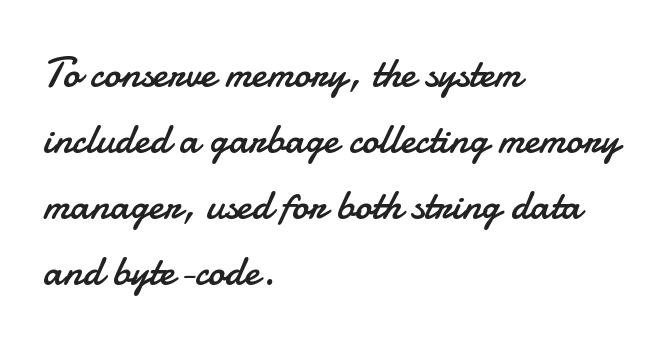
The image shows 42 px regular-weight sans-serif type; set left-aligned, normal line spacing (1.57x), normal letter spacing, not underlined; low stroke contrast and a small x-height.
